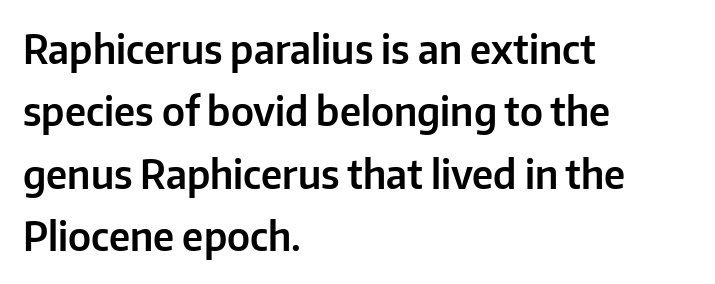
Q: Is the text italic (slanted)? A: No, it is upright.
Q: Is the typeface a serif or a sans-serif typeface? A: Sans-serif.
Q: Is the text underlined? A: No.
Q: How is the paragraph aligned? A: Left-aligned.
Q: Is the spacing between letters normal or unusually wide? A: Normal.
Q: Is the spacing between lines tight, normal or loose? A: Normal.
Q: Width (condensed, normal, or wide)? A: Normal.
Q: Stroke contrast? A: Low.
Q: x-height? A: Medium.
Q: Monospaced? A: No.
